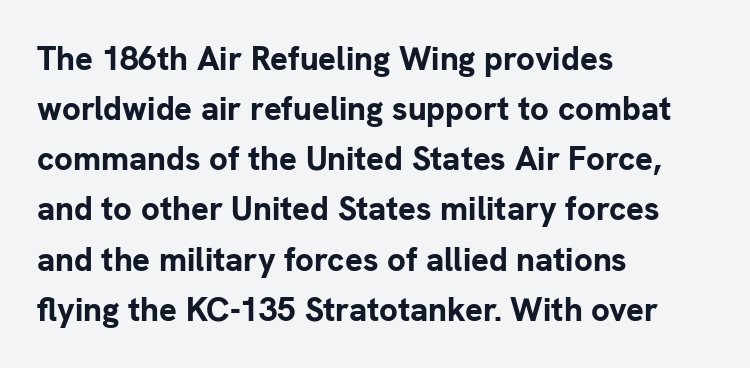
{"serif": "no", "italic": "no", "bold": "yes", "weight": "bold", "width": "normal", "stroke_contrast": "low", "x_height": "medium", "monospaced": "no", "underline": "no", "align": "left", "line_spacing": "normal", "line_spacing_ratio": 1.52, "letter_spacing": "normal", "letter_spacing_em": 0.0, "glyph_px": 33}
